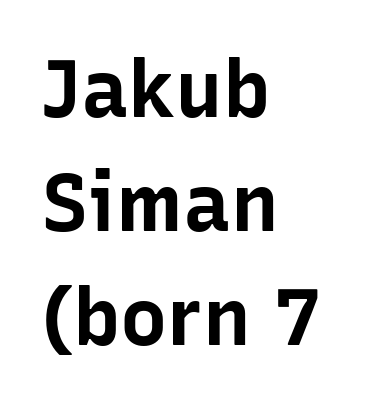
{"serif": "no", "italic": "no", "bold": "yes", "weight": "bold", "width": "normal", "stroke_contrast": "low", "x_height": "medium", "monospaced": "no", "underline": "no", "align": "left", "line_spacing": "normal", "line_spacing_ratio": 1.44, "letter_spacing": "normal", "letter_spacing_em": 0.0, "glyph_px": 79}
